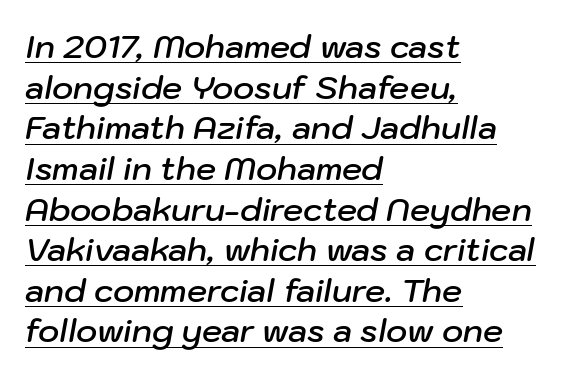
Note the varied advance widths — an 'i' is clearly narrower than an 'm'. A semibold gives these letters moderate extra thickness, short of bold. The passage shown leans; its letterforms are oblique. Successive baselines arrive at the customary interval. Line starts are locked; line ends wander.
